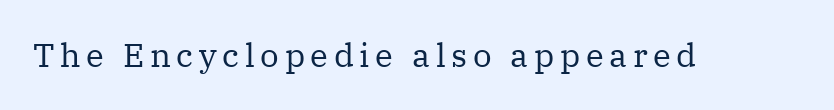
Q: Is the text bold? A: No.
Q: Is the text italic (slanted)? A: No, it is upright.
Q: Is the typeface a serif or a sans-serif typeface? A: Serif.
Q: Is the text underlined? A: No.
Q: Width (condensed, normal, or wide)? A: Normal.
Q: Stroke contrast? A: Medium.
Q: x-height? A: Medium.
Q: Monospaced? A: No.
